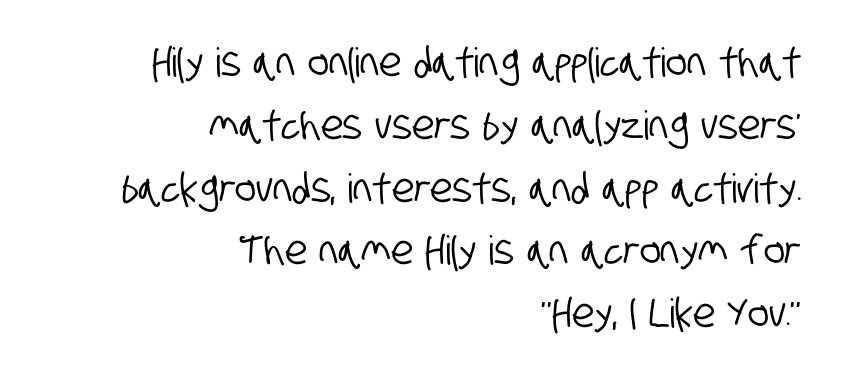
The type family on display is of the sans-serif kind. Is the block centered? No — it sits flush against the right margin. The rendering uses a moderate line-height, typical for paragraphs. The zone under the glyphs is completely vacant.
